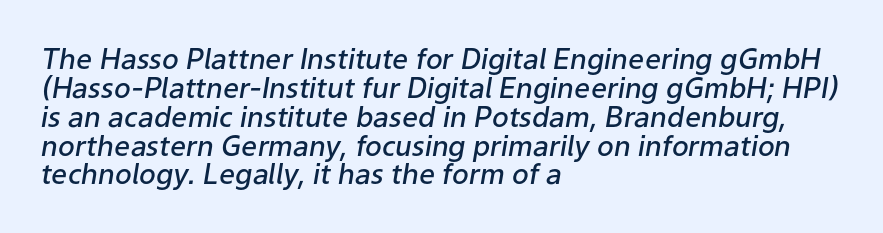
Q: Is the text bold? A: Semi-bold.
Q: Is the text italic (slanted)? A: Yes, it leans right by about 9 degrees.
Q: Is the text underlined? A: No.
Q: How is the paragraph aligned? A: Left-aligned.
Q: Is the spacing between letters normal or unusually wide? A: Normal.
Q: Is the spacing between lines tight, normal or loose? A: Tight.
Q: Width (condensed, normal, or wide)? A: Normal.
Q: Stroke contrast? A: Low.
Q: x-height? A: Medium.
Q: Monospaced? A: No.
